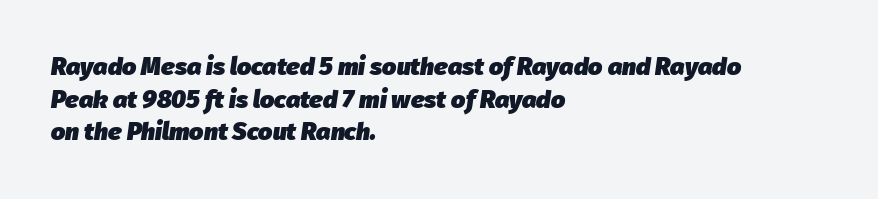
The image shows 25 px bold type, italic (leaning right); set left-aligned, normal line spacing (1.31x), normal letter spacing, not underlined.
